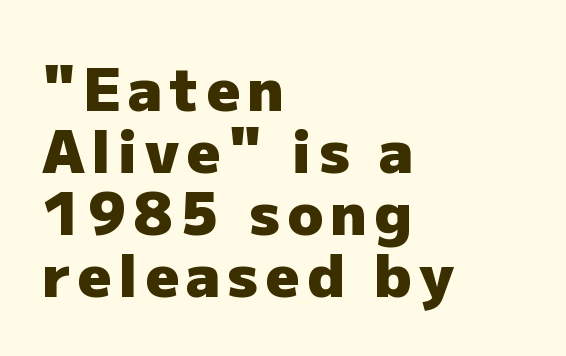
{"serif": "no", "italic": "no", "bold": "yes", "weight": "heavy", "width": "normal", "stroke_contrast": "low", "x_height": "medium", "monospaced": "no", "underline": "no", "align": "left", "line_spacing": "tight", "line_spacing_ratio": 1.05, "glyph_px": 59}
